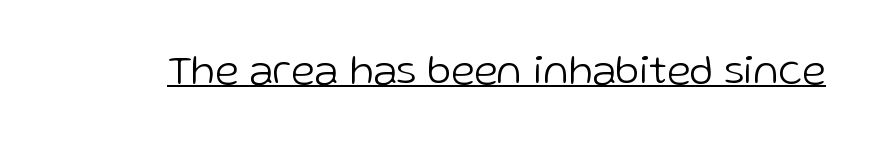
The image shows 42 px light sans-serif type, upright; set normal letter spacing, underlined; low stroke contrast and a medium x-height.
